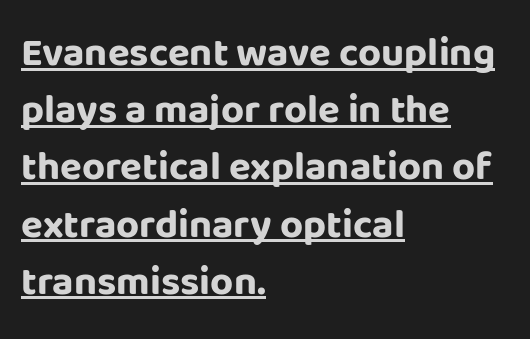
Notice how a bar underscores the lettering throughout. Is this a sans? Yes — the strokes have no serifs. Tall strokes in this sample are plumb rather than angled. Each new line begins a customary step beneath the previous one.
